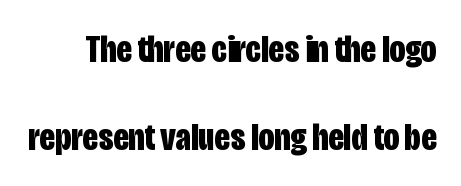
Q: Is the text bold? A: Yes.
Q: Is the text italic (slanted)? A: No, it is upright.
Q: Is the typeface a serif or a sans-serif typeface? A: Sans-serif.
Q: Is the text underlined? A: No.
Q: Is the spacing between letters normal or unusually wide? A: Normal.
Q: Is the spacing between lines tight, normal or loose? A: Loose.
Q: Width (condensed, normal, or wide)? A: Condensed.
Q: Stroke contrast? A: Low.
Q: x-height? A: Large.
Q: Monospaced? A: No.
